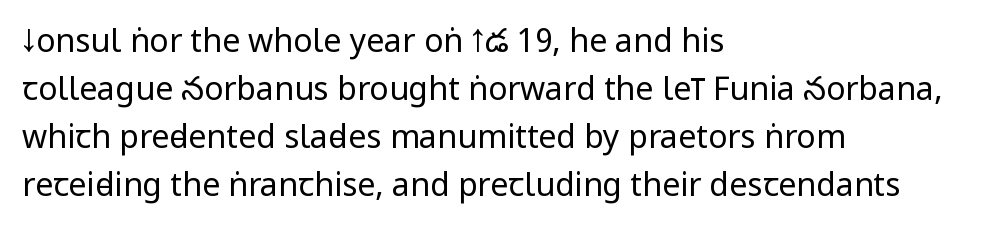
{"serif": "no", "italic": "no", "bold": "no", "weight": "regular", "width": "condensed", "stroke_contrast": "low", "x_height": "large", "monospaced": "no", "underline": "no", "align": "left", "line_spacing": "normal", "line_spacing_ratio": 1.5, "letter_spacing": "normal", "letter_spacing_em": 0.0, "glyph_px": 32}
